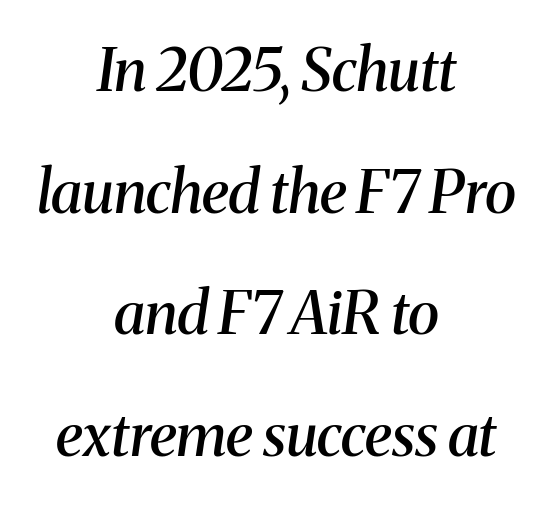
{"serif": "yes", "italic": "yes", "lean": "right", "slant_degrees": 8, "bold": "semi", "weight": "semibold", "width": "normal", "stroke_contrast": "medium", "x_height": "medium", "monospaced": "no", "underline": "no", "align": "center", "line_spacing": "loose", "line_spacing_ratio": 2.06, "letter_spacing": "normal", "letter_spacing_em": 0.0, "glyph_px": 59}
